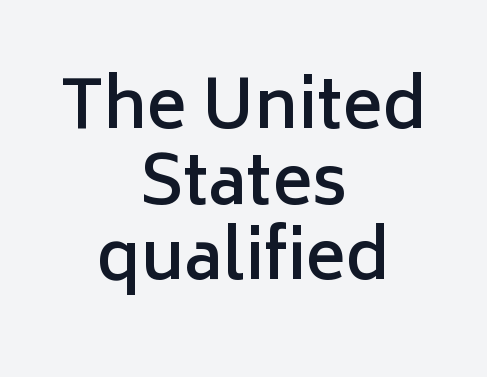
The image shows 67 px semibold sans-serif type, upright; set centered, tight line spacing (1.13x), normal letter spacing, not underlined; low stroke contrast and a medium x-height.
